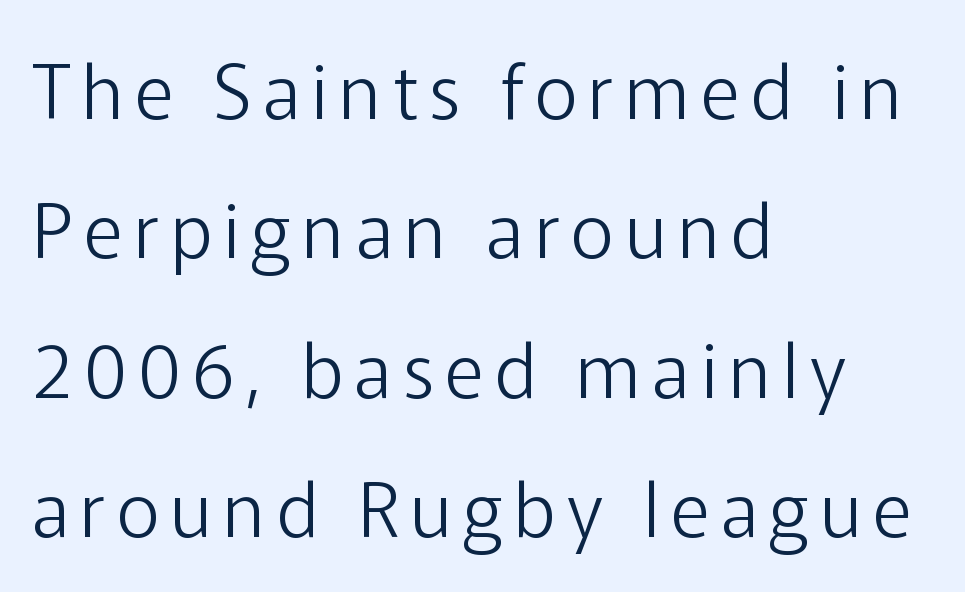
Q: Is the text bold? A: No.
Q: Is the text italic (slanted)? A: No, it is upright.
Q: Is the typeface a serif or a sans-serif typeface? A: Sans-serif.
Q: Is the text underlined? A: No.
Q: How is the paragraph aligned? A: Left-aligned.
Q: Width (condensed, normal, or wide)? A: Normal.
Q: Stroke contrast? A: Low.
Q: x-height? A: Medium.
Q: Monospaced? A: No.
